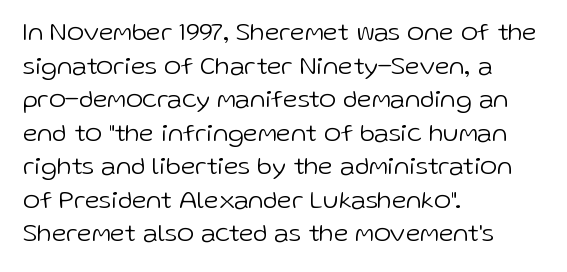
Q: Is the text bold? A: No.
Q: Is the text italic (slanted)? A: No, it is upright.
Q: Is the text underlined? A: No.
Q: How is the paragraph aligned? A: Left-aligned.
Q: Is the spacing between letters normal or unusually wide? A: Normal.
Q: Is the spacing between lines tight, normal or loose? A: Normal.
